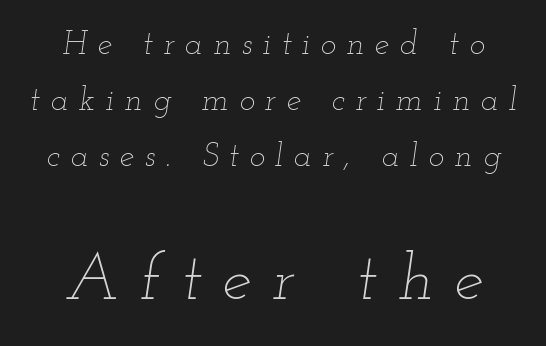
Q: Is the text bold? A: No.
Q: Is the text italic (slanted)? A: Yes, it leans right by about 12 degrees.
Q: Is the text underlined? A: No.
Q: Is the spacing between letters normal or unusually wide? A: Unusually wide.
Q: Is the spacing between lines tight, normal or loose? A: Normal.
Q: Which block of text is set in a larger size, the first (top) or the second (bottom)? A: The second (bottom) one.
Q: Width (condensed, normal, or wide)? A: Wide.
Q: Stroke contrast? A: Low.
Q: x-height? A: Small.
Q: Monospaced? A: No.
